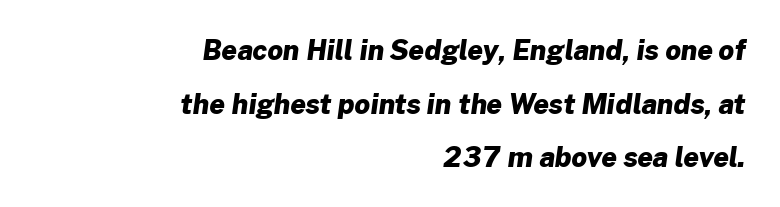
The tracking reads as untouched default to a designer's eye. These lines carry a lot of weight — the face is fully bold. Rows of type keep a wide berth in the vertical direction. In CSS terms this would be text-align: right. The gap between lines stays unmarked.
